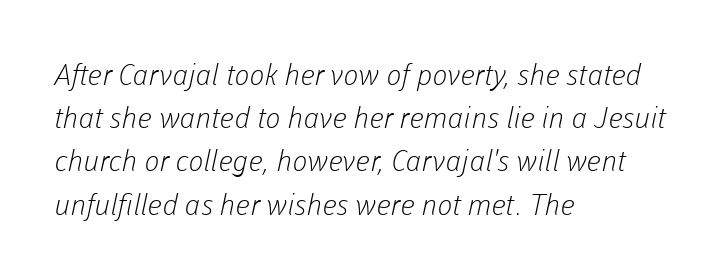
The image shows 29 px light sans-serif type; set left-aligned, normal line spacing (1.49x), normal letter spacing, not underlined; low stroke contrast and a medium x-height.
